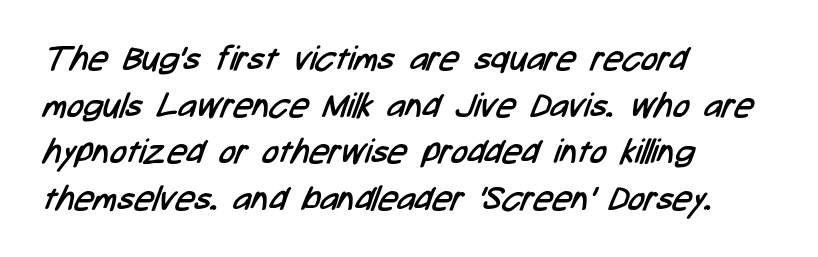
Spacing verdict: proportional, widths tailored to each character. Is this a heavy cut? Hardly; it is regular or lighter. The passage shown is not underscored anywhere. Reading down the block, your eye returns to a fixed left position each line. Typographically, this falls in the sans-serif category.
